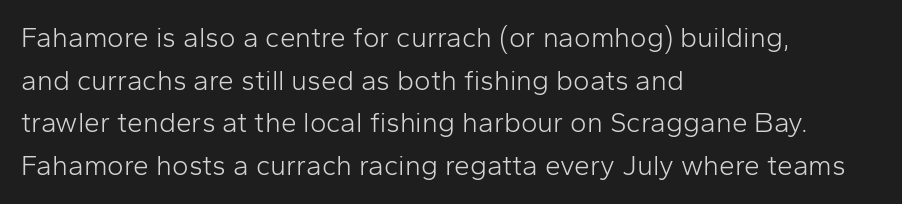
This sample is left-justified, so line endings fall wherever the words run out. The letters sit at their default tracking, neither squeezed nor spread. Do the characters align in a grid? No, the font is proportional. The line-height multiplier appears to be the usual default. Is the stroke heavy? The answer is a plain regular-or-lighter.
